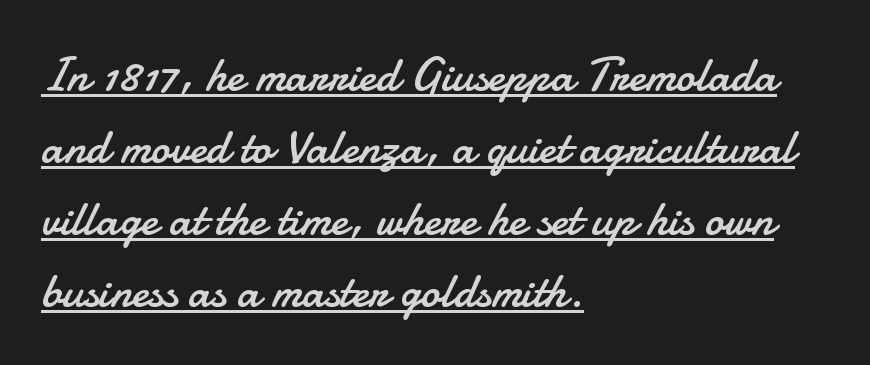
The lines are quadded left. Typographically, this falls in the sans-serif category. Interline gaps are of average width in this sample. There is no visible air inserted between adjacent glyphs.
